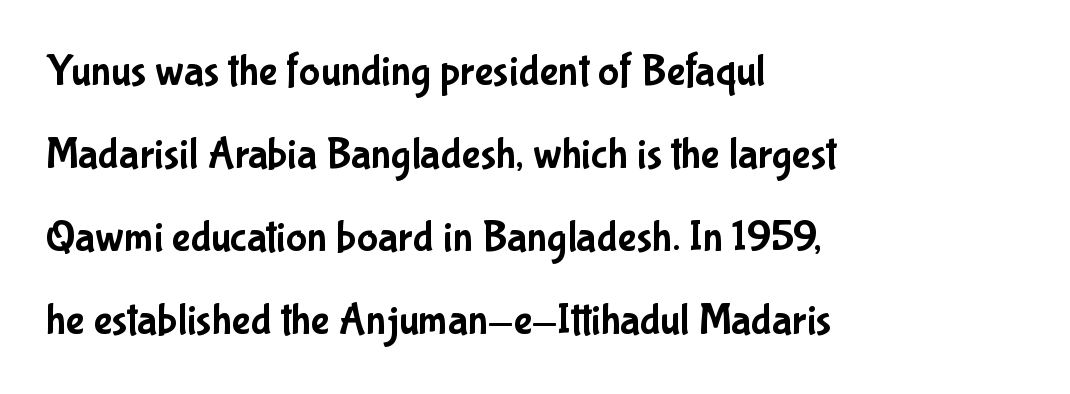
Q: Is the text italic (slanted)? A: No, it is upright.
Q: Is the typeface a serif or a sans-serif typeface? A: Sans-serif.
Q: Is the text underlined? A: No.
Q: How is the paragraph aligned? A: Left-aligned.
Q: Is the spacing between letters normal or unusually wide? A: Normal.
Q: Width (condensed, normal, or wide)? A: Condensed.
Q: Stroke contrast? A: Low.
Q: x-height? A: Medium.
Q: Monospaced? A: No.
